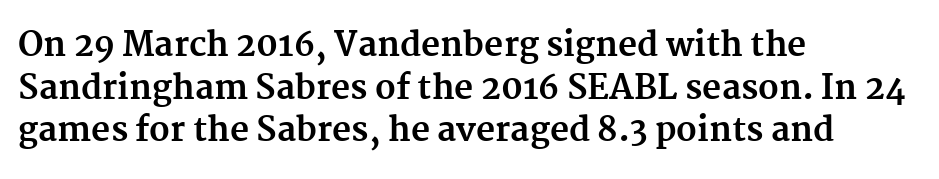
The image shows 33 px bold serif type, upright; set left-aligned, normal line spacing (1.29x), normal letter spacing, not underlined; medium stroke contrast and a medium x-height.
